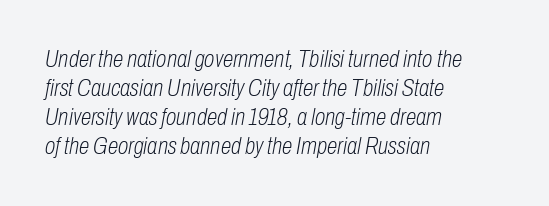
The image shows 24 px text type, italic (leaning right); set left-aligned, line spacing 1.21x, normal letter spacing, not underlined.
